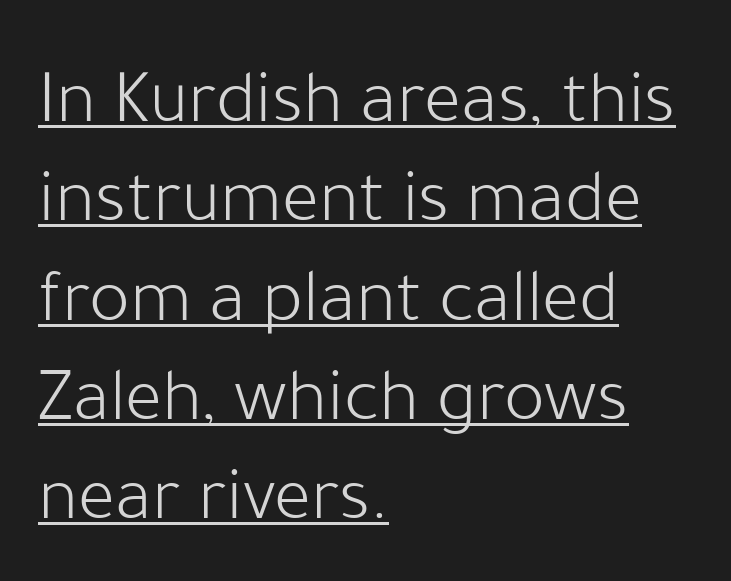
{"serif": "no", "italic": "no", "bold": "no", "weight": "light", "width": "normal", "stroke_contrast": "low", "x_height": "medium", "monospaced": "no", "underline": "yes", "align": "left", "line_spacing": "normal", "line_spacing_ratio": 1.29, "letter_spacing": "normal", "letter_spacing_em": 0.0, "glyph_px": 77}
